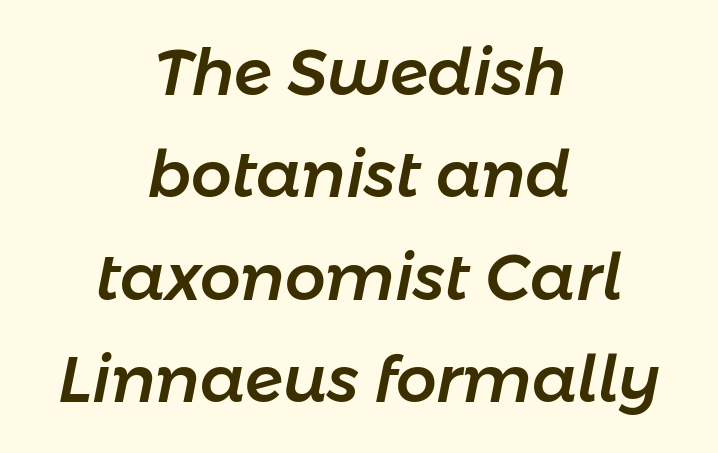
Q: Is the text italic (slanted)? A: Yes, it leans right by about 11 degrees.
Q: Is the text underlined? A: No.
Q: How is the paragraph aligned? A: Centered.
Q: Is the spacing between letters normal or unusually wide? A: Normal.
Q: Is the spacing between lines tight, normal or loose? A: Normal.
Q: Width (condensed, normal, or wide)? A: Normal.
Q: Stroke contrast? A: Low.
Q: x-height? A: Medium.
Q: Monospaced? A: No.
